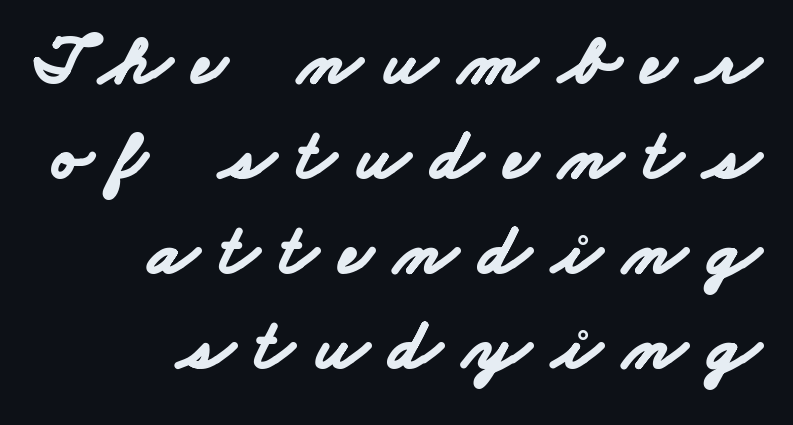
{"serif": "no", "bold": "yes", "weight": "bold", "width": "wide", "stroke_contrast": "low", "x_height": "small", "monospaced": "no", "underline": "no", "align": "right", "line_spacing": "normal", "line_spacing_ratio": 1.32, "letter_spacing": "wide", "letter_spacing_em": 0.31, "glyph_px": 72}
